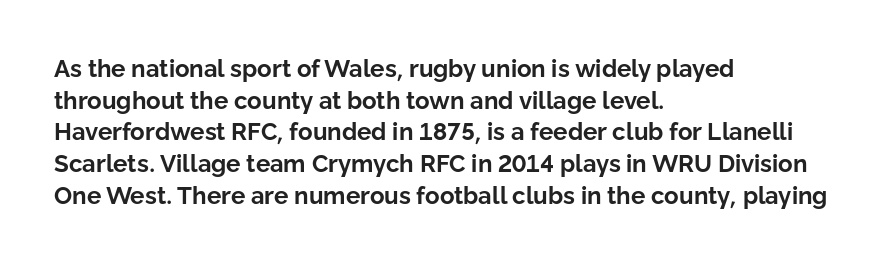
Q: Is the text bold? A: Yes.
Q: Is the text italic (slanted)? A: No, it is upright.
Q: Is the text underlined? A: No.
Q: How is the paragraph aligned? A: Left-aligned.
Q: Is the spacing between letters normal or unusually wide? A: Normal.
Q: Is the spacing between lines tight, normal or loose? A: Normal.
